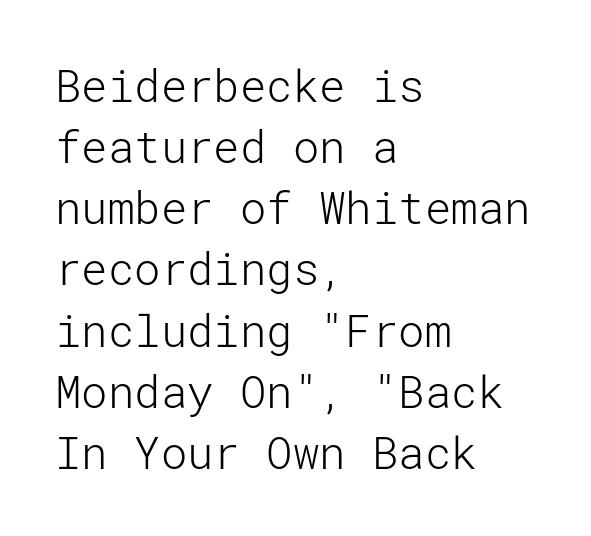
{"serif": "no", "italic": "no", "bold": "no", "weight": "light", "width": "normal", "stroke_contrast": "low", "x_height": "medium", "underline": "no", "align": "left", "line_spacing": "normal", "line_spacing_ratio": 1.39, "letter_spacing": "normal", "letter_spacing_em": 0.0, "glyph_px": 44}
